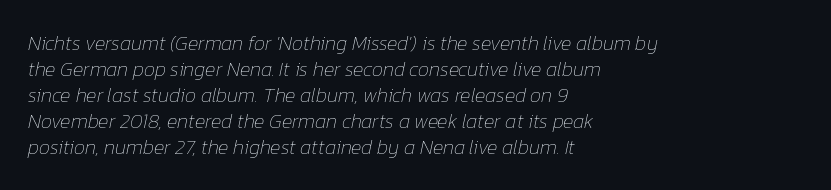
No letter is thick-stroked: the sample isn't bold. Just letters on the line, the space beneath them empty. You could call the tracking neutral — neither tight nor loose. A typesetter would call this leading conventional body-copy spacing.
